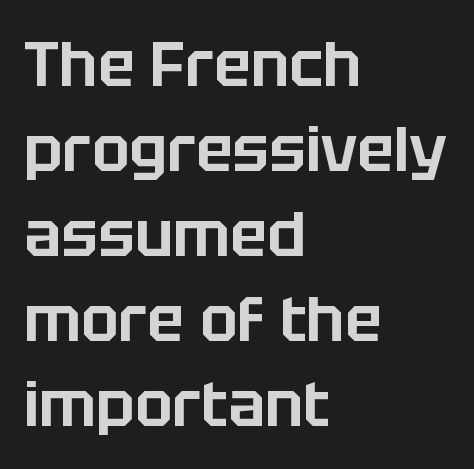
The line-height multiplier appears to be the usual default. How are the letters spaced? Ordinarily, with no added tracking. The rendering uses natural spacing where letterforms have individual widths. Posture: straight, roman, zero tilt. The typesetter chose a ragged-right arrangement here.
